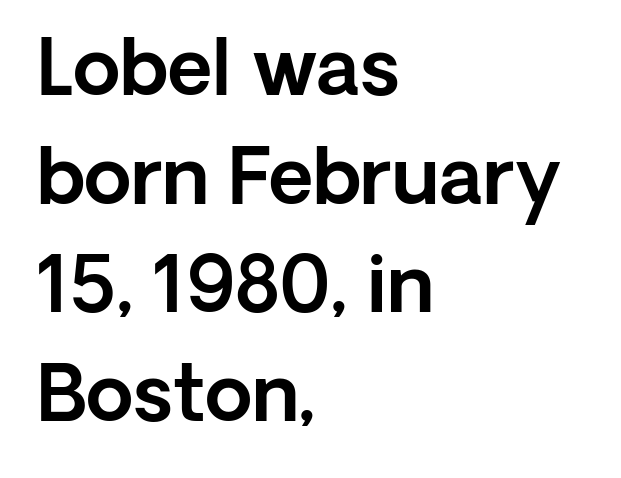
{"serif": "no", "italic": "no", "width": "normal", "x_height": "medium", "monospaced": "no", "underline": "no", "align": "left", "line_spacing": "normal", "line_spacing_ratio": 1.41, "letter_spacing": "normal", "letter_spacing_em": 0.0, "glyph_px": 77}
